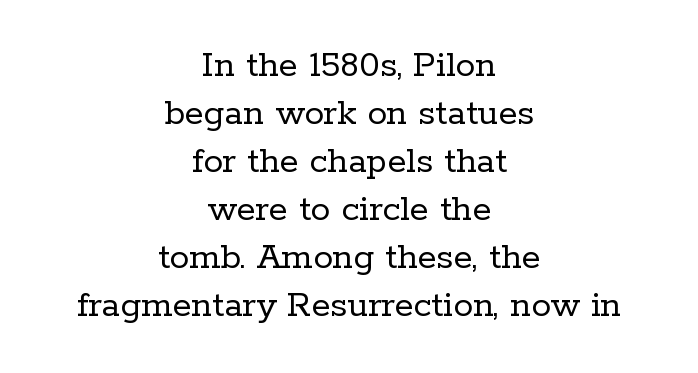
Q: Is the text bold? A: No.
Q: Is the text italic (slanted)? A: No, it is upright.
Q: Is the typeface a serif or a sans-serif typeface? A: Serif.
Q: Is the text underlined? A: No.
Q: How is the paragraph aligned? A: Centered.
Q: Is the spacing between letters normal or unusually wide? A: Normal.
Q: Width (condensed, normal, or wide)? A: Normal.
Q: Stroke contrast? A: Low.
Q: x-height? A: Medium.
Q: Monospaced? A: No.
